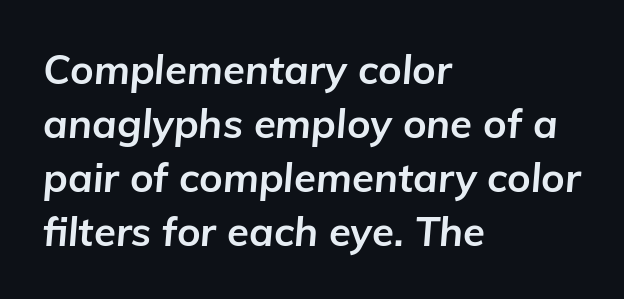
The image shows 40 px bold type, italic (leaning right); set left-aligned, normal line spacing (1.35x), normal letter spacing, not underlined; low stroke contrast and a medium x-height.
